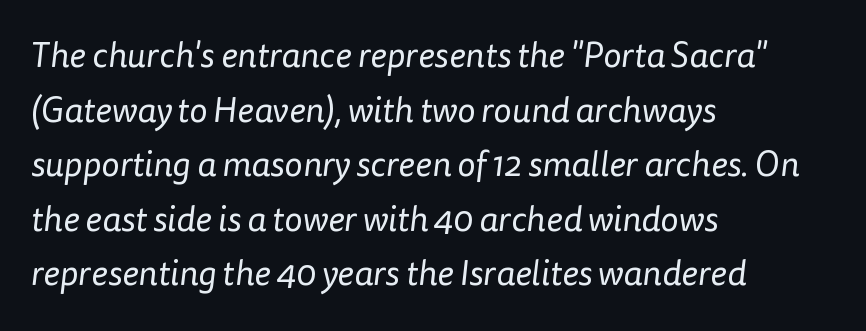
{"serif": "no", "bold": "no", "weight": "regular", "width": "normal", "stroke_contrast": "low", "x_height": "medium", "monospaced": "no", "underline": "no", "align": "left", "line_spacing": "normal", "line_spacing_ratio": 1.56, "letter_spacing": "normal", "letter_spacing_em": 0.0, "glyph_px": 35}
